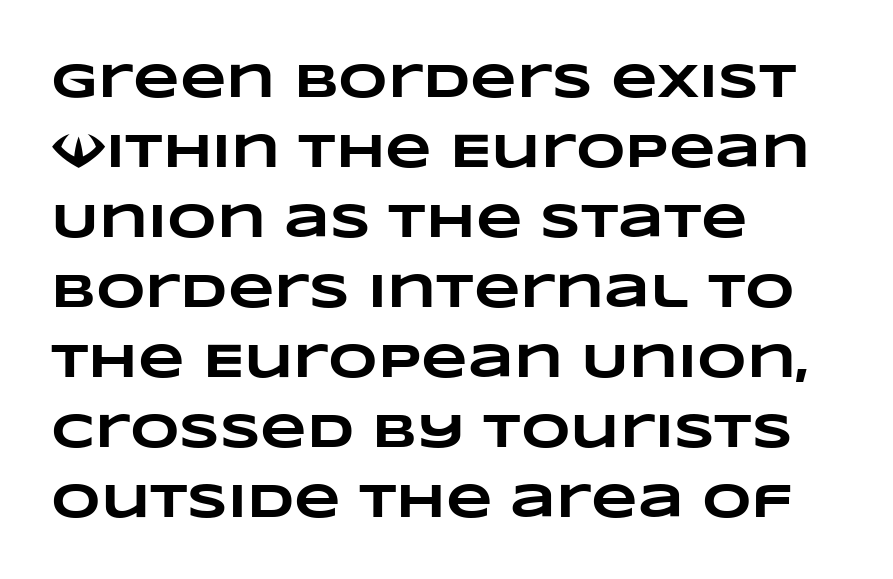
{"bold": "yes", "weight": "heavy", "width": "wide", "stroke_contrast": "low", "x_height": "large", "monospaced": "no", "underline": "no", "align": "left", "line_spacing": "normal", "line_spacing_ratio": 1.46, "letter_spacing": "normal", "letter_spacing_em": 0.0, "glyph_px": 48}
